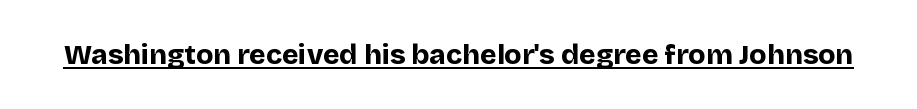
{"serif": "no", "italic": "no", "bold": "yes", "weight": "bold", "width": "normal", "stroke_contrast": "low", "x_height": "large", "monospaced": "no", "underline": "yes", "letter_spacing": "normal", "letter_spacing_em": 0.0, "glyph_px": 28}
